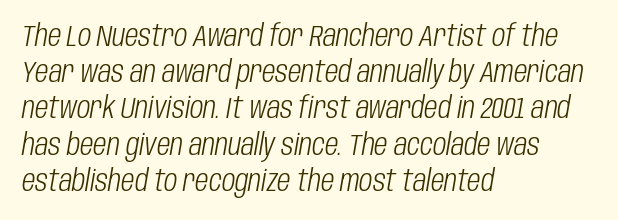
Q: Is the text bold? A: No.
Q: Is the text italic (slanted)? A: Yes, it leans right by about 10 degrees.
Q: Is the text underlined? A: No.
Q: How is the paragraph aligned? A: Left-aligned.
Q: Is the spacing between letters normal or unusually wide? A: Normal.
Q: Is the spacing between lines tight, normal or loose? A: Normal.
Q: Width (condensed, normal, or wide)? A: Condensed.
Q: Stroke contrast? A: Low.
Q: x-height? A: Large.
Q: Monospaced? A: No.
